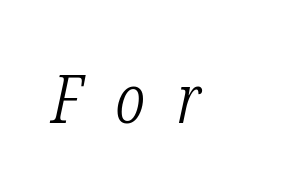
Q: Is the text bold? A: No.
Q: Is the text italic (slanted)? A: Yes, it leans right by about 12 degrees.
Q: Is the typeface a serif or a sans-serif typeface? A: Serif.
Q: Is the text underlined? A: No.
Q: Is the spacing between letters normal or unusually wide? A: Unusually wide.
Q: Width (condensed, normal, or wide)? A: Condensed.
Q: Stroke contrast? A: Low.
Q: x-height? A: Medium.
Q: Monospaced? A: No.
